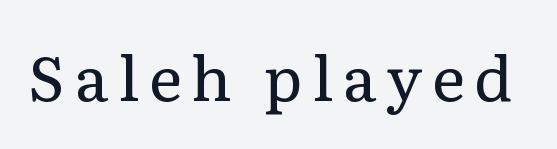
The gap between lines stays unmarked. Letterform terminals end in serifs throughout the passage. The rendering uses natural spacing where letterforms have individual widths. Italic: no, the glyphs are upright roman.
